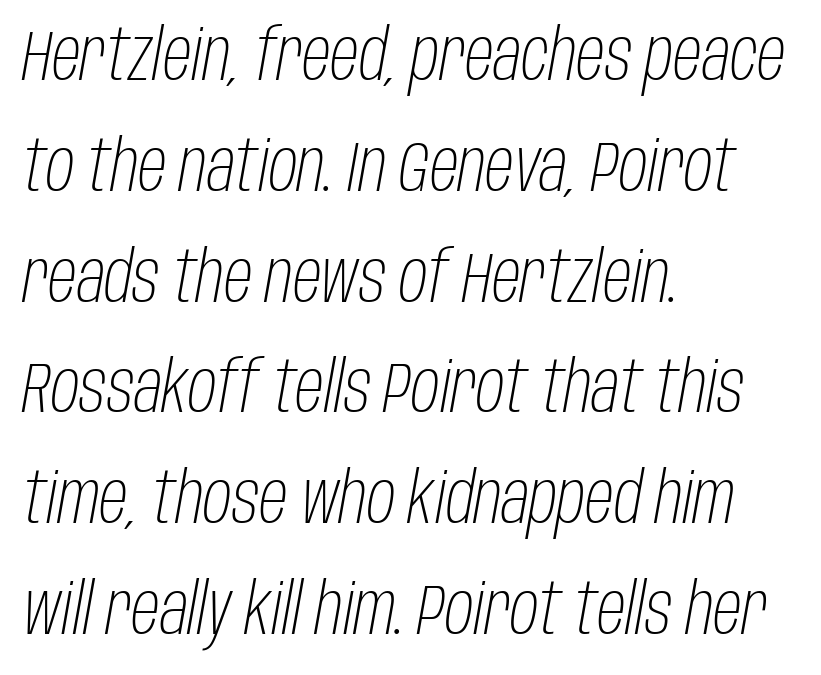
Q: Is the text bold? A: No.
Q: Is the text italic (slanted)? A: Yes, it leans right by about 10 degrees.
Q: Is the text underlined? A: No.
Q: How is the paragraph aligned? A: Left-aligned.
Q: Is the spacing between letters normal or unusually wide? A: Normal.
Q: Is the spacing between lines tight, normal or loose? A: Normal.
Q: Width (condensed, normal, or wide)? A: Condensed.
Q: Stroke contrast? A: Low.
Q: x-height? A: Large.
Q: Monospaced? A: No.
